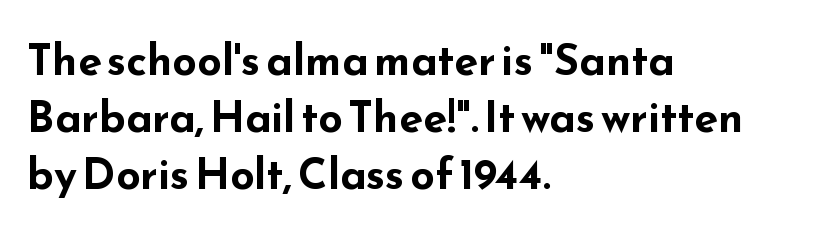
Horizontal bands of white between lines are of average thickness. These lines were composed using upright roman letters. Plenty of ink on the page — the face is bold. Nope, no serifs anywhere on these letters.
